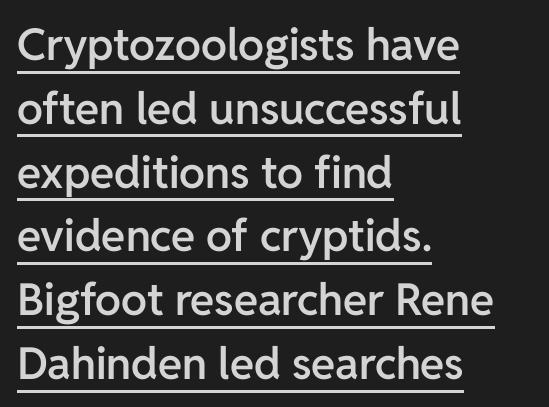
Italic: no, the glyphs are upright roman. A sans-serif font was chosen for this passage. Is there much room between lines? A standard amount, neither cramped nor airy. Varying glyph widths throughout — classic text-font behaviour. Letter spacing: default.
